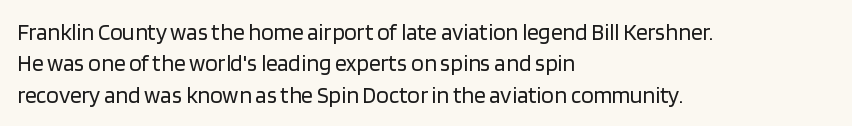
Q: Is the text bold? A: No.
Q: Is the text italic (slanted)? A: No, it is upright.
Q: Is the text underlined? A: No.
Q: How is the paragraph aligned? A: Left-aligned.
Q: Is the spacing between letters normal or unusually wide? A: Normal.
Q: Is the spacing between lines tight, normal or loose? A: Normal.
